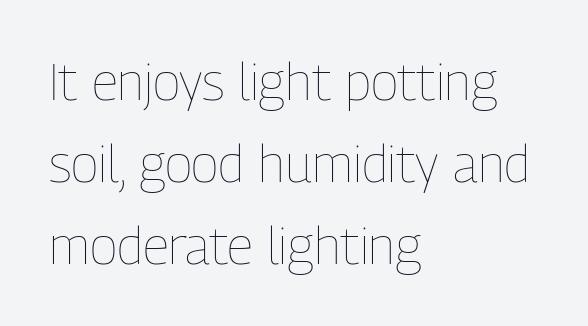
The image shows 52 px thin, condensed type, upright; set left-aligned, normal line spacing (1.58x), normal letter spacing, not underlined; low stroke contrast and a medium x-height.
